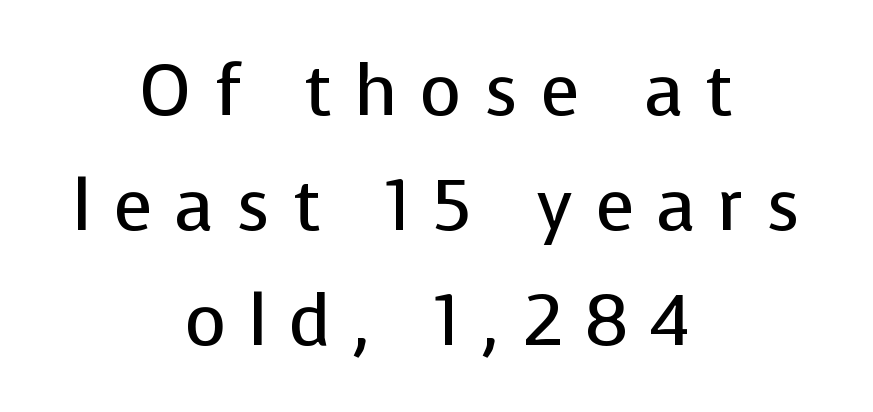
The image shows 72 px regular-weight sans-serif type, upright; set centered, normal line spacing (1.6x), unusually wide letter spacing (+0.3 em), not underlined; low stroke contrast and a medium x-height.
